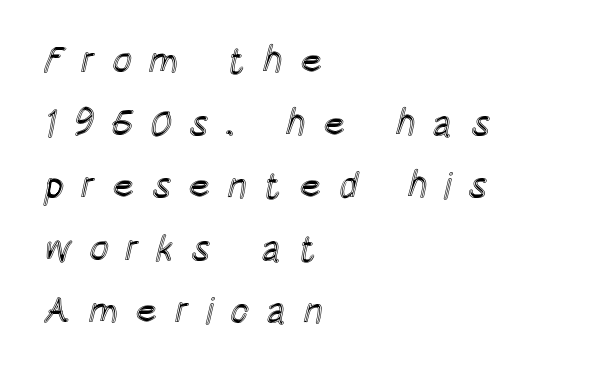
The gap between lines stays unmarked. Looks like regular typesetting: each glyph gets only the width it needs. Spacing between characters has been opened up far beyond the box default. Honestly, the row spacing looks completely unremarkable. Is the block centered? No — it sits flush against the left margin.
